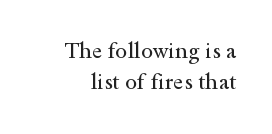
Q: Is the text bold? A: No.
Q: Is the text italic (slanted)? A: No, it is upright.
Q: Is the text underlined? A: No.
Q: Is the spacing between letters normal or unusually wide? A: Normal.
Q: Is the spacing between lines tight, normal or loose? A: Normal.
